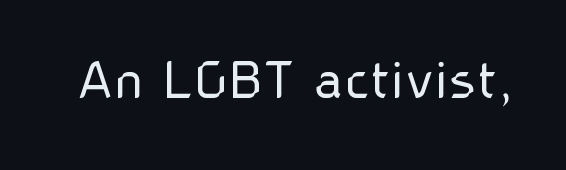
The image shows 63 px light sans-serif type, upright; set normal letter spacing, not underlined; low stroke contrast and a medium x-height.
